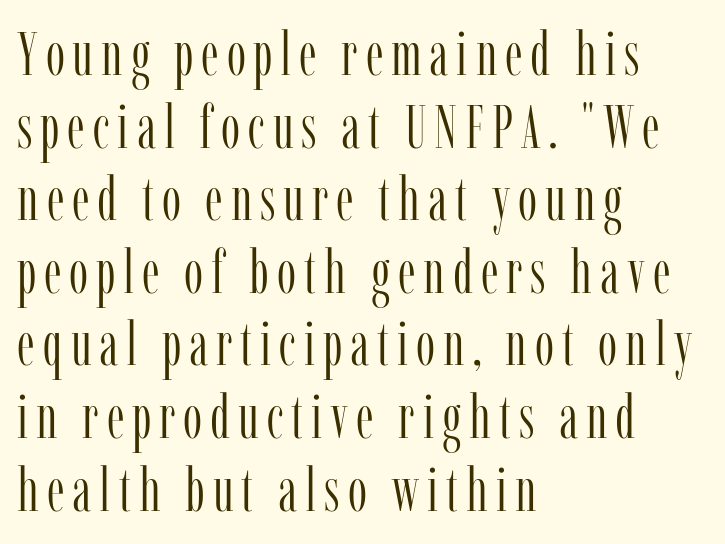
The image shows 61 px light, condensed serif type, upright; set left-aligned, line spacing 1.19x, not underlined; low stroke contrast and a medium x-height.
